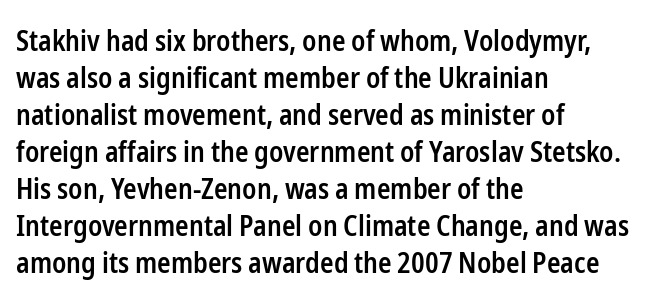
{"serif": "no", "italic": "no", "bold": "semi", "weight": "semibold", "width": "condensed", "stroke_contrast": "low", "x_height": "medium", "monospaced": "no", "underline": "no", "align": "left", "line_spacing": "normal", "line_spacing_ratio": 1.32, "letter_spacing": "normal", "letter_spacing_em": 0.0, "glyph_px": 28}
